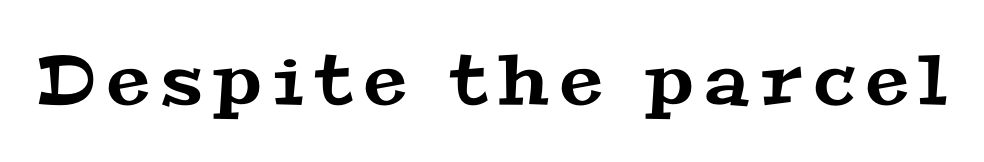
Q: Is the typeface a serif or a sans-serif typeface? A: Serif.
Q: Is the text underlined? A: No.
Q: Width (condensed, normal, or wide)? A: Wide.
Q: Stroke contrast? A: Medium.
Q: x-height? A: Medium.
Q: Monospaced? A: No.
